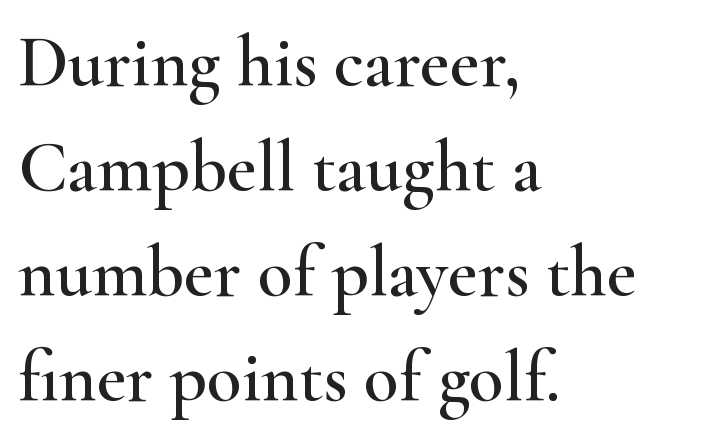
Q: Is the text italic (slanted)? A: No, it is upright.
Q: Is the typeface a serif or a sans-serif typeface? A: Serif.
Q: Is the text underlined? A: No.
Q: How is the paragraph aligned? A: Left-aligned.
Q: Is the spacing between letters normal or unusually wide? A: Normal.
Q: Is the spacing between lines tight, normal or loose? A: Normal.
Q: Width (condensed, normal, or wide)? A: Wide.
Q: Stroke contrast? A: High.
Q: x-height? A: Small.
Q: Monospaced? A: No.
